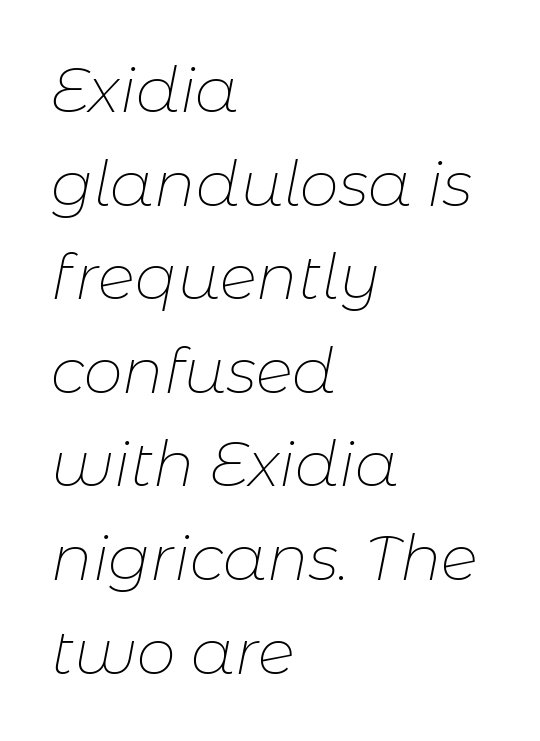
Q: Is the text bold? A: No.
Q: Is the text italic (slanted)? A: Yes, it leans right by about 11 degrees.
Q: Is the text underlined? A: No.
Q: How is the paragraph aligned? A: Left-aligned.
Q: Is the spacing between letters normal or unusually wide? A: Normal.
Q: Is the spacing between lines tight, normal or loose? A: Normal.
Q: Width (condensed, normal, or wide)? A: Normal.
Q: Stroke contrast? A: Low.
Q: x-height? A: Medium.
Q: Monospaced? A: No.
